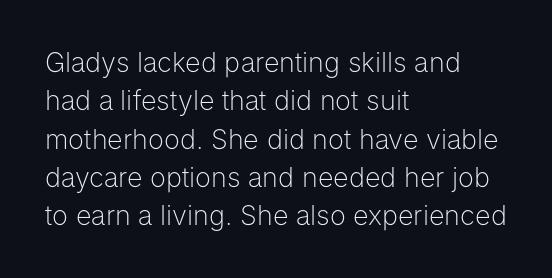
Every row of glyphs begins at an identical x-position on the left. A roman cut, with each character standing at attention. Does the leading feel generous? No, just average. The tracking reads as untouched default to a designer's eye.
